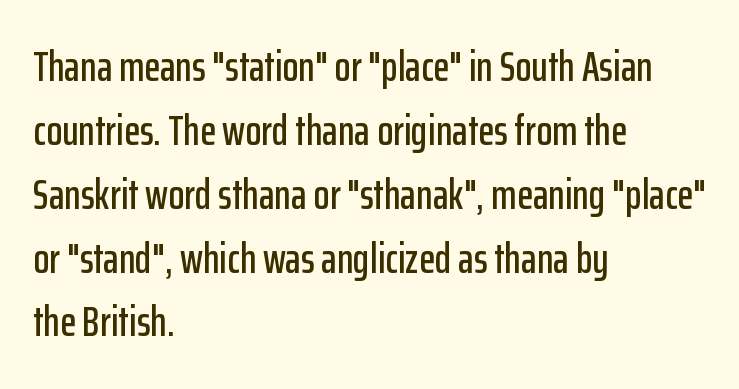
The passage shown stacks its lines at a standard gap. Note: no serifs on the glyphs. The zone under the glyphs is completely vacant. Does the lettering tilt? It doesn't — this is upright. Do the characters align in a grid? No, the font is proportional. This rendering leaves character spacing at its baseline value.
